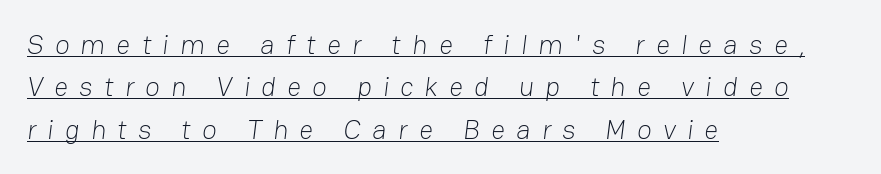
Q: Is the text bold? A: No.
Q: Is the text underlined? A: Yes.
Q: How is the paragraph aligned? A: Left-aligned.
Q: Is the spacing between letters normal or unusually wide? A: Unusually wide.
Q: Is the spacing between lines tight, normal or loose? A: Normal.
